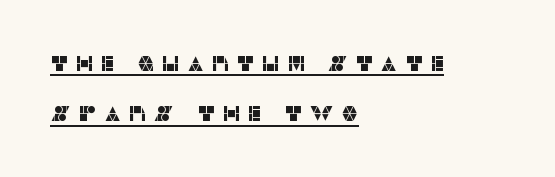
{"italic": "no", "underline": "yes", "align": "left", "line_spacing": "loose", "line_spacing_ratio": 2.4, "letter_spacing": "wide", "letter_spacing_em": 0.35, "glyph_px": 21}
